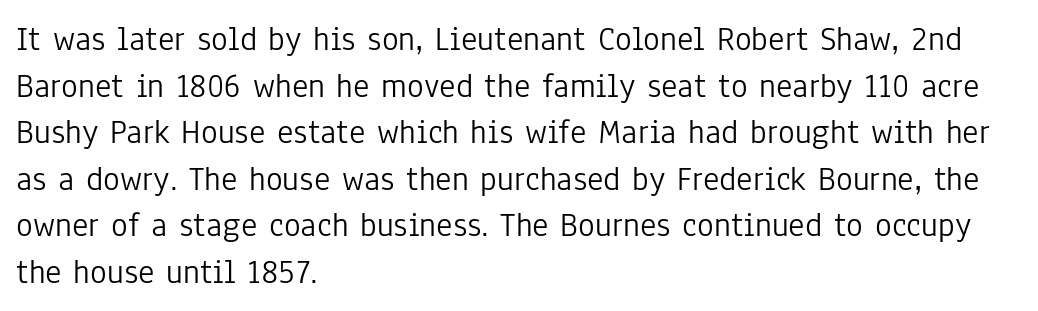
Q: Is the text bold? A: No.
Q: Is the text italic (slanted)? A: No, it is upright.
Q: Is the typeface a serif or a sans-serif typeface? A: Sans-serif.
Q: Is the text underlined? A: No.
Q: How is the paragraph aligned? A: Left-aligned.
Q: Is the spacing between letters normal or unusually wide? A: Normal.
Q: Is the spacing between lines tight, normal or loose? A: Normal.
Q: Width (condensed, normal, or wide)? A: Condensed.
Q: Stroke contrast? A: Low.
Q: x-height? A: Medium.
Q: Monospaced? A: No.
